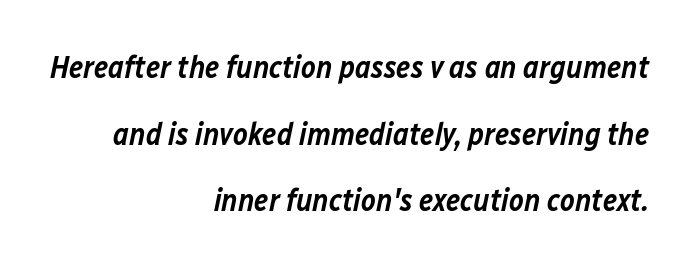
Q: Is the text bold? A: Semi-bold.
Q: Is the text italic (slanted)? A: Yes, it leans right by about 12 degrees.
Q: Is the text underlined? A: No.
Q: How is the paragraph aligned? A: Right-aligned.
Q: Is the spacing between letters normal or unusually wide? A: Normal.
Q: Is the spacing between lines tight, normal or loose? A: Loose.
Q: Width (condensed, normal, or wide)? A: Normal.
Q: Stroke contrast? A: Low.
Q: x-height? A: Medium.
Q: Monospaced? A: No.
